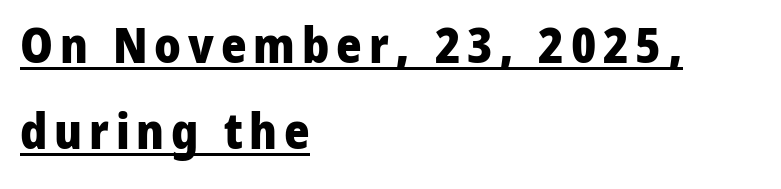
Posture: straight, roman, zero tilt. If you drew a ruler down the left edge, every line would touch it. Is there an underline? Yes — a line sits under the letters. Set as a true bold cut, around the 700 mark. Here the designer chose a conventional face with non-uniform glyph widths. Stroke terminals: plain, sans-serif.
